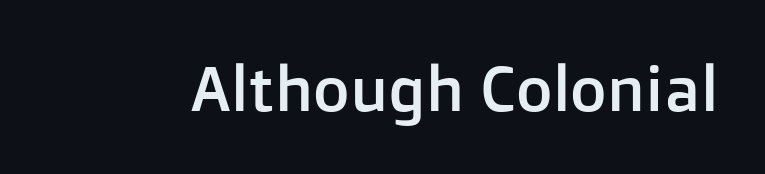
The image shows 63 px sans-serif type, upright; set normal letter spacing, not underlined; low stroke contrast and a medium x-height.
